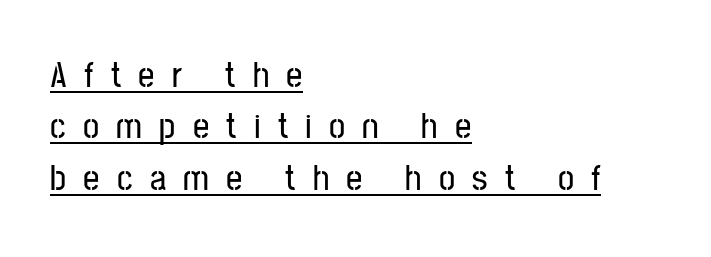
The image shows 36 px condensed sans-serif type, upright; set left-aligned, normal line spacing (1.43x), unusually wide letter spacing (+0.48 em), underlined; low stroke contrast and a medium x-height.
